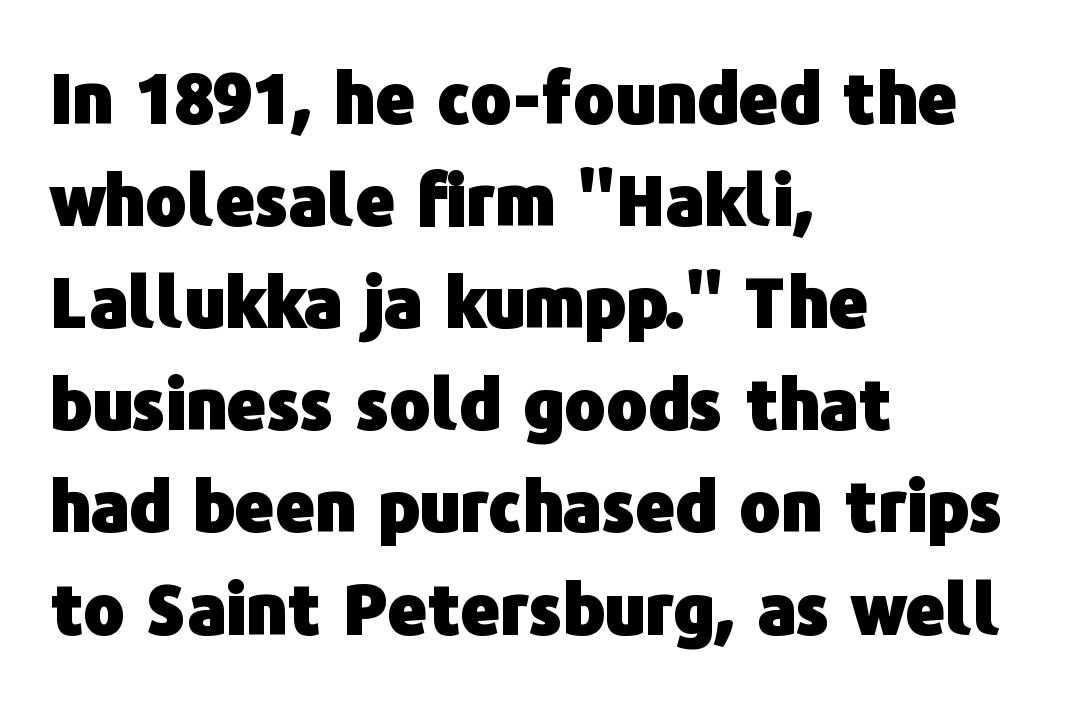
Q: Is the text bold? A: Yes.
Q: Is the text italic (slanted)? A: No, it is upright.
Q: Is the typeface a serif or a sans-serif typeface? A: Sans-serif.
Q: Is the text underlined? A: No.
Q: How is the paragraph aligned? A: Left-aligned.
Q: Is the spacing between letters normal or unusually wide? A: Normal.
Q: Is the spacing between lines tight, normal or loose? A: Normal.
Q: Width (condensed, normal, or wide)? A: Normal.
Q: Stroke contrast? A: Low.
Q: x-height? A: Medium.
Q: Monospaced? A: No.
